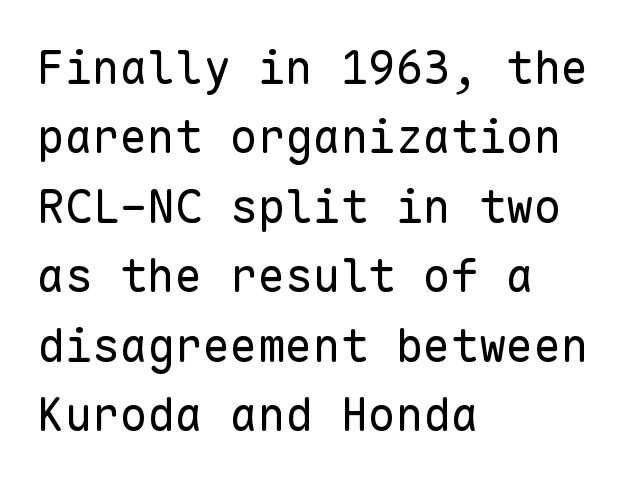
{"serif": "no", "italic": "no", "bold": "no", "weight": "regular", "width": "normal", "stroke_contrast": "low", "x_height": "medium", "monospaced": "yes", "underline": "no", "align": "left", "line_spacing": "normal", "line_spacing_ratio": 1.51, "letter_spacing": "normal", "letter_spacing_em": 0.0, "glyph_px": 46}
